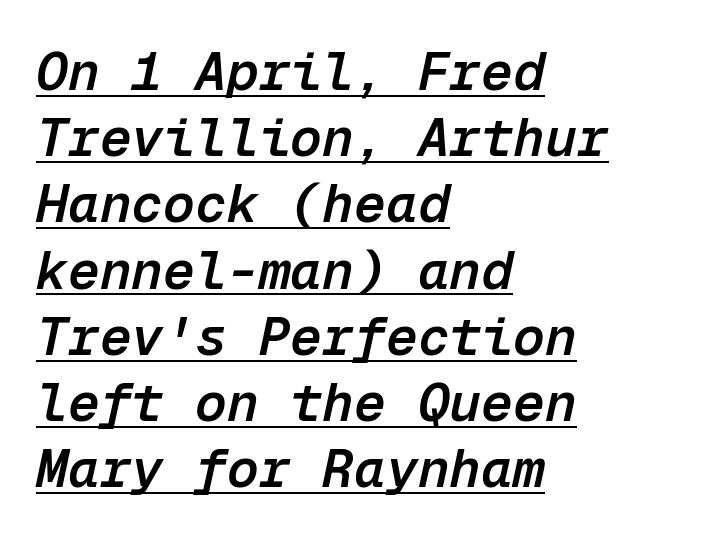
The image shows 53 px semibold type, italic (leaning right), monospaced; set left-aligned, normal line spacing (1.25x), normal letter spacing, underlined; low stroke contrast and a medium x-height.
